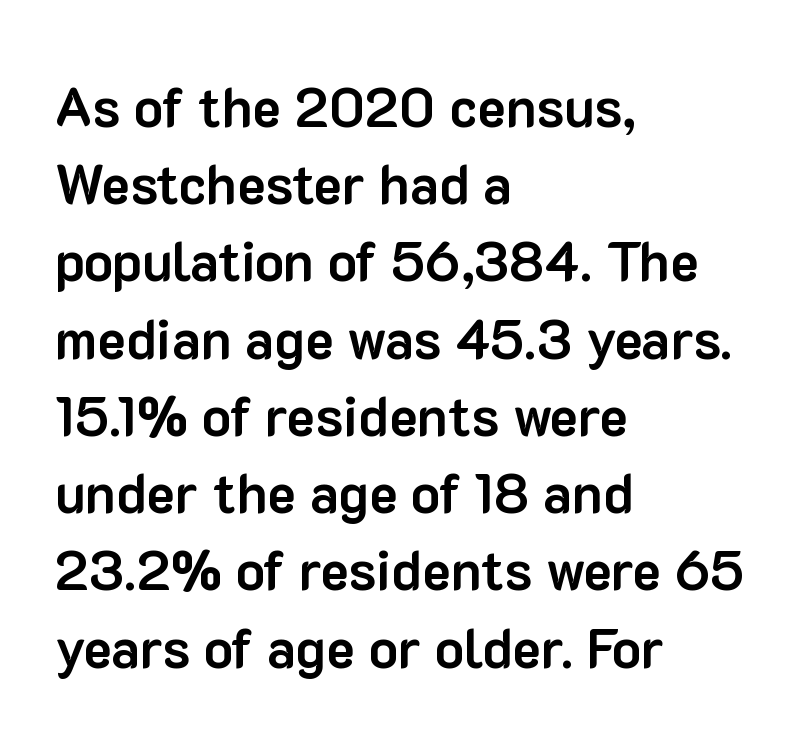
{"serif": "no", "italic": "no", "bold": "yes", "weight": "bold", "width": "normal", "stroke_contrast": "low", "x_height": "medium", "monospaced": "no", "underline": "no", "align": "left", "line_spacing": "normal", "line_spacing_ratio": 1.43, "letter_spacing": "normal", "letter_spacing_em": 0.0, "glyph_px": 54}
